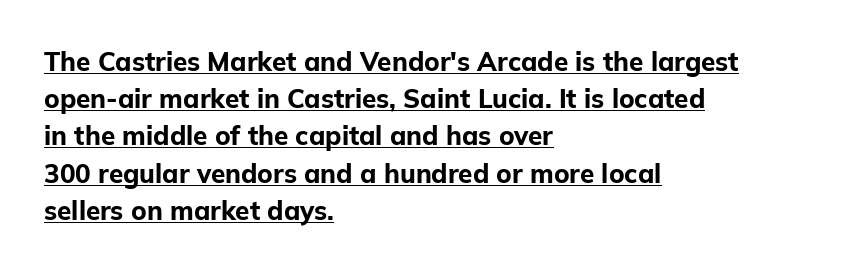
The specimen includes a rule beneath the text block's lines. Notice how thick the strokes are: this is what a full bold looks like. The text block is weighted toward the left margin, trailing off unevenly rightward. Letter spacing: default. This sample uses an upright cut, with every glyph sitting square on the baseline. How would I describe the line gaps? Plain and ordinary.
